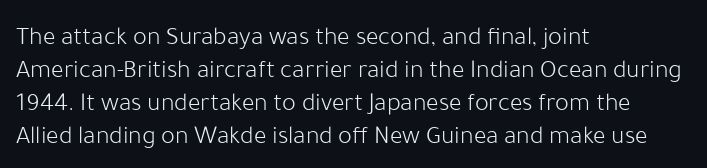
When letters stand straight like this, we call the style roman or upright. These lines sit exactly where default settings would place them. Students, note that the glyphs here touch the page at normal intervals. The passage shown is not bold in any degree. In CSS terms this would be text-align: left. Underlining? Definitely not there.
